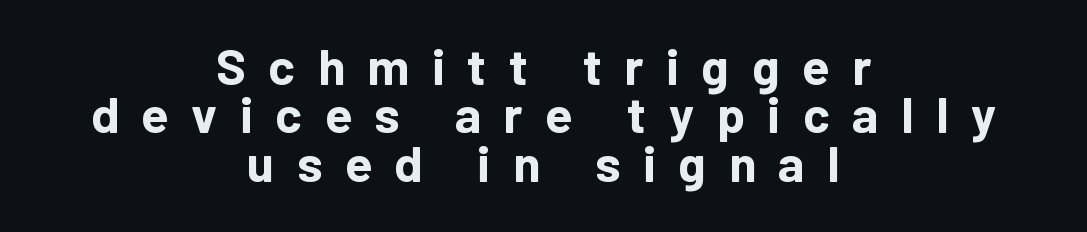
Q: Is the text bold? A: Yes.
Q: Is the text italic (slanted)? A: No, it is upright.
Q: Is the typeface a serif or a sans-serif typeface? A: Sans-serif.
Q: Is the text underlined? A: No.
Q: How is the paragraph aligned? A: Centered.
Q: Is the spacing between letters normal or unusually wide? A: Unusually wide.
Q: Is the spacing between lines tight, normal or loose? A: Tight.
Q: Width (condensed, normal, or wide)? A: Normal.
Q: Stroke contrast? A: Low.
Q: x-height? A: Medium.
Q: Monospaced? A: No.
